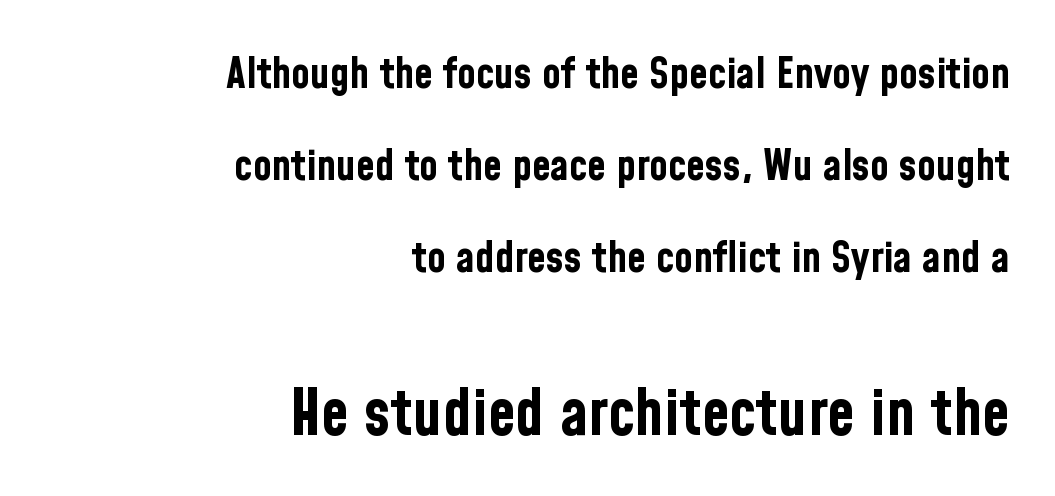
Check the space under the baseline: it is left empty. What kind of face is this? One without serifs — a sans. Designer's note — italics off, roman on. Every letter is thick-stroked: bold, no question.
